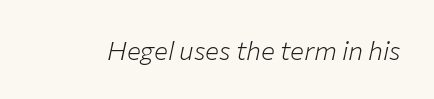
The image shows 26 px text type, italic (leaning right); set normal letter spacing, not underlined.
